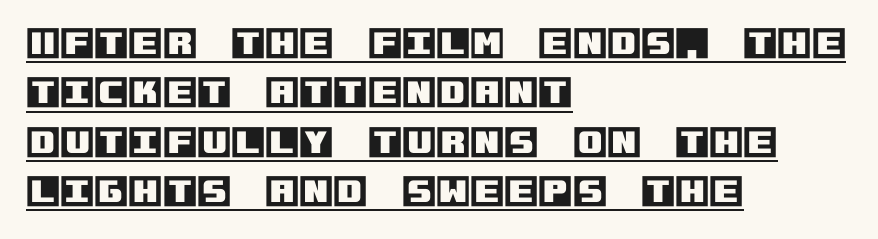
Visually the block forms a straight wall on the left and a jagged coastline on the right. Characters remain perfectly vertical along every line. Regarding leading, the lines here are spaced in the standard way. What decoration does the sample have? An underline. Caption: standard tracking, unaltered.
